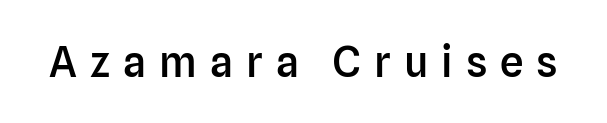
Proportional: the letters do not fall into vertical columns. The letters stand upright; this is a roman face. Serifs: no, the terminals of the letterforms are clean. The characters look somewhat weighty, a semibold short of true bold. Plain, unruled lines of type. Is the letter spacing exaggerated? Yes — the characters are pushed far apart.
